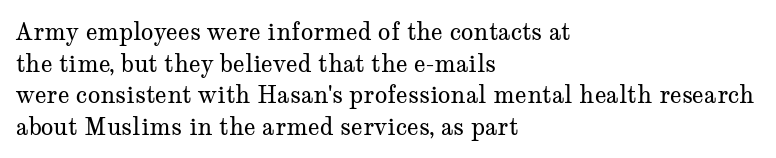
Q: Is the text bold? A: No.
Q: Is the text italic (slanted)? A: No, it is upright.
Q: Is the text underlined? A: No.
Q: How is the paragraph aligned? A: Left-aligned.
Q: Is the spacing between letters normal or unusually wide? A: Normal.
Q: Is the spacing between lines tight, normal or loose? A: Normal.
